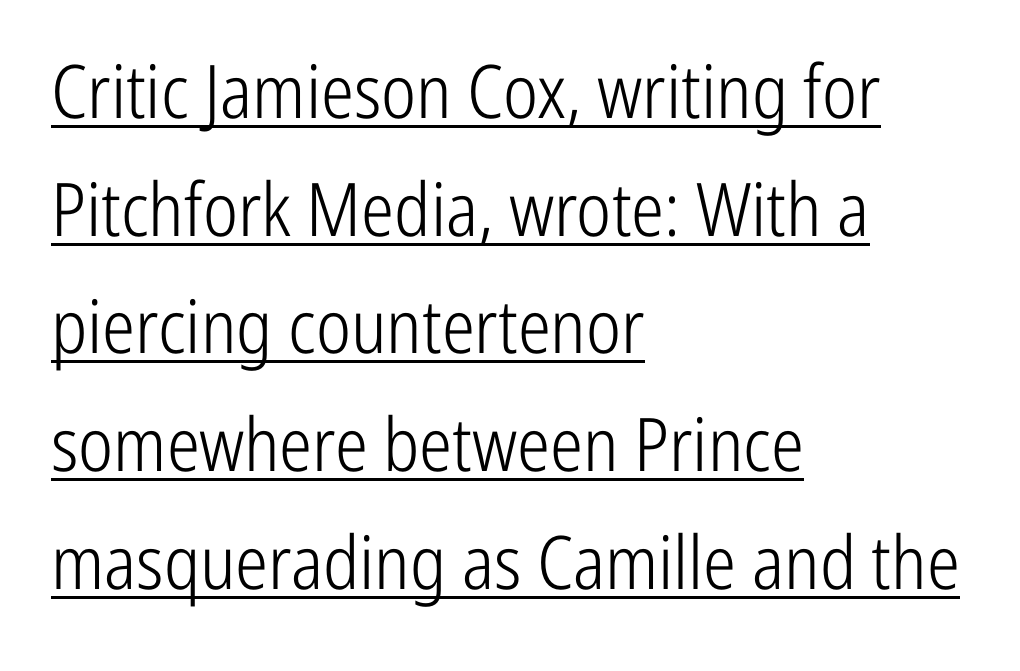
{"serif": "no", "italic": "no", "bold": "no", "weight": "light", "width": "condensed", "stroke_contrast": "low", "x_height": "medium", "monospaced": "no", "underline": "yes", "align": "left", "line_spacing": "normal", "line_spacing_ratio": 1.59, "letter_spacing": "normal", "letter_spacing_em": 0.0, "glyph_px": 74}
